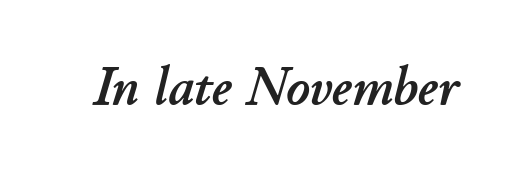
The zone under the glyphs is completely vacant. Looking at the ascenders, they clearly lean. This rendering leaves character spacing at its baseline value. Is this a fixed-width face? No — the glyphs have proportional, varying widths.
